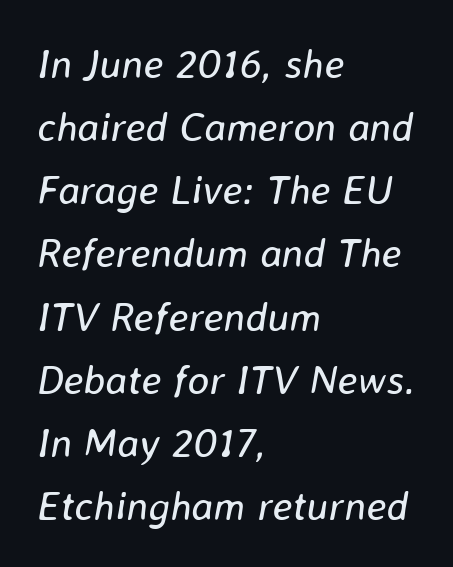
The image shows 41 px regular-weight type, italic (leaning right); set left-aligned, normal line spacing (1.54x), normal letter spacing, not underlined; low stroke contrast and a medium x-height.
